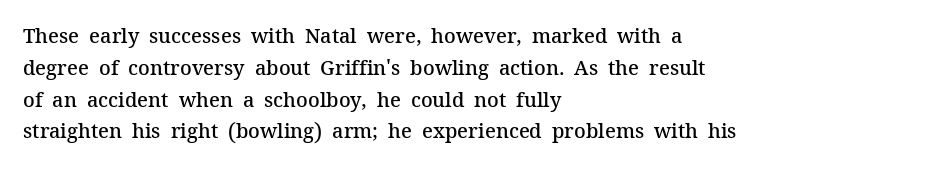
{"italic": "no", "bold": "semi", "underline": "no", "align": "left", "line_spacing": "normal", "line_spacing_ratio": 1.59, "letter_spacing": "normal", "letter_spacing_em": 0.0, "glyph_px": 20}
